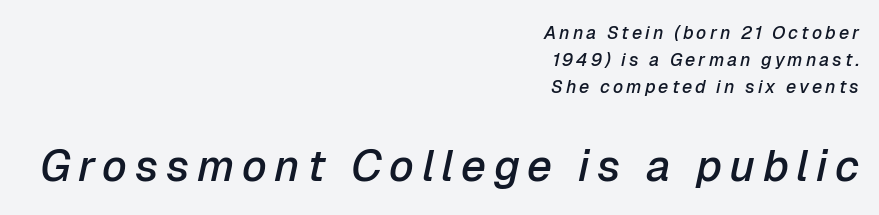
The image shows 44 px semibold type, italic (leaning right); set right-aligned, normal line spacing (1.5x), not underlined; the second (bottom) block is 2.44x larger; low stroke contrast and a medium x-height.
